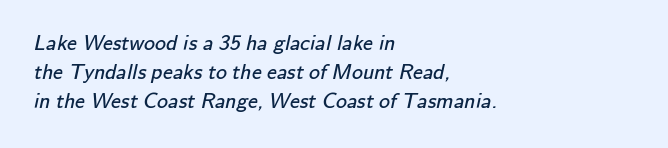
Rule under the text: the space is simply empty. There is no visible air inserted between adjacent glyphs. Summary of vertical rhythm: regular, with standard interline spacing. Bold? No — there's no thickening of the strokes. The typesetter chose a ragged-right arrangement here.
